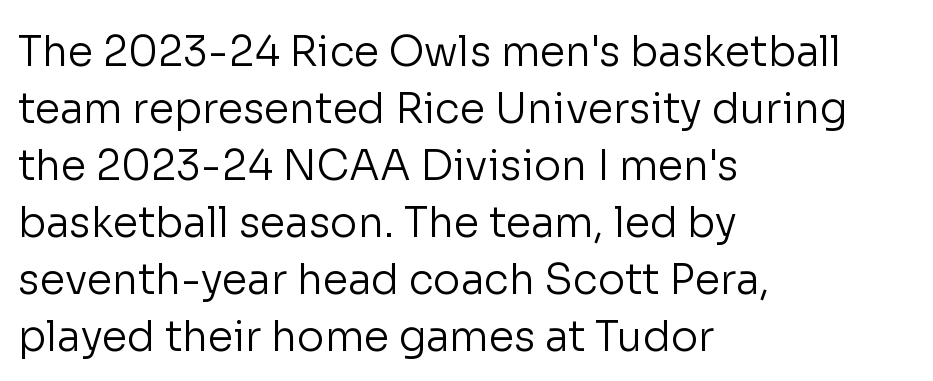
The image shows 41 px regular-weight sans-serif type, upright; set left-aligned, normal line spacing (1.39x), normal letter spacing, not underlined; low stroke contrast and a medium x-height.
